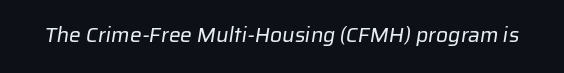
Students, note that the glyphs here touch the page at normal intervals. The typesetting does not lean heavy: it is not bold. Descender tails drop into unmarked territory.
